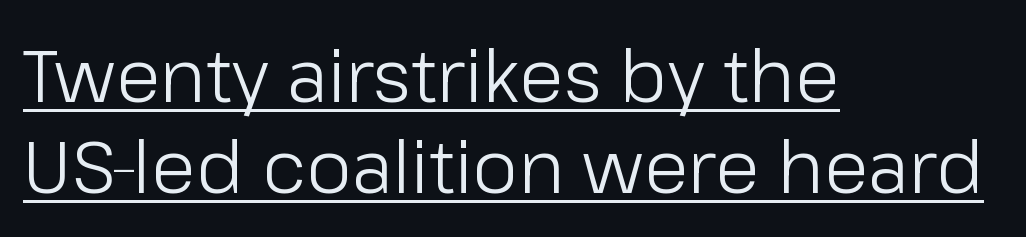
Q: Is the text bold? A: No.
Q: Is the text italic (slanted)? A: No, it is upright.
Q: Is the typeface a serif or a sans-serif typeface? A: Sans-serif.
Q: Is the text underlined? A: Yes.
Q: How is the paragraph aligned? A: Left-aligned.
Q: Is the spacing between letters normal or unusually wide? A: Normal.
Q: Width (condensed, normal, or wide)? A: Normal.
Q: Stroke contrast? A: Low.
Q: x-height? A: Medium.
Q: Monospaced? A: No.
